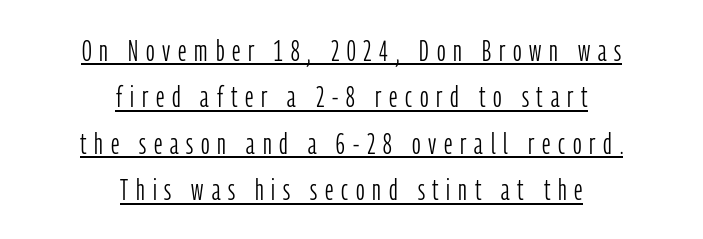
{"serif": "no", "italic": "no", "bold": "no", "weight": "light", "width": "condensed", "stroke_contrast": "low", "x_height": "medium", "monospaced": "no", "underline": "yes", "align": "center", "line_spacing": "normal", "line_spacing_ratio": 1.55, "letter_spacing": "wide", "letter_spacing_em": 0.26, "glyph_px": 30}
